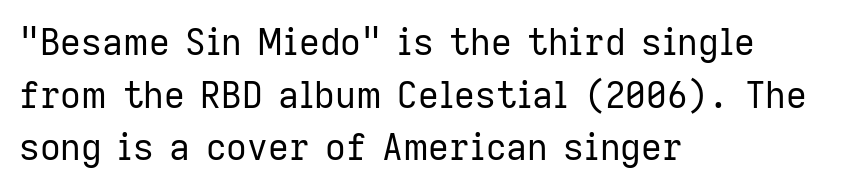
The image shows 36 px regular-weight sans-serif type, upright; set left-aligned, normal line spacing (1.46x), normal letter spacing, not underlined; low stroke contrast and a medium x-height.
